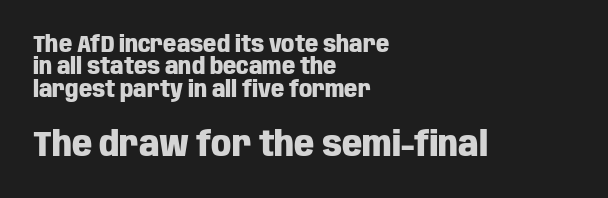
The image shows 35 px heavy, condensed sans-serif type, upright; set left-aligned, tight line spacing (0.97x), normal letter spacing, not underlined; the second (bottom) block is 1.52x larger; low stroke contrast and a large x-height.
